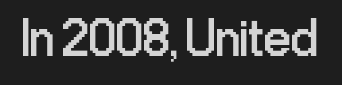
Q: Is the text bold? A: No.
Q: Is the text italic (slanted)? A: No, it is upright.
Q: Is the typeface a serif or a sans-serif typeface? A: Sans-serif.
Q: Is the text underlined? A: No.
Q: Is the spacing between letters normal or unusually wide? A: Normal.
Q: Width (condensed, normal, or wide)? A: Condensed.
Q: Stroke contrast? A: Low.
Q: x-height? A: Medium.
Q: Monospaced? A: No.
